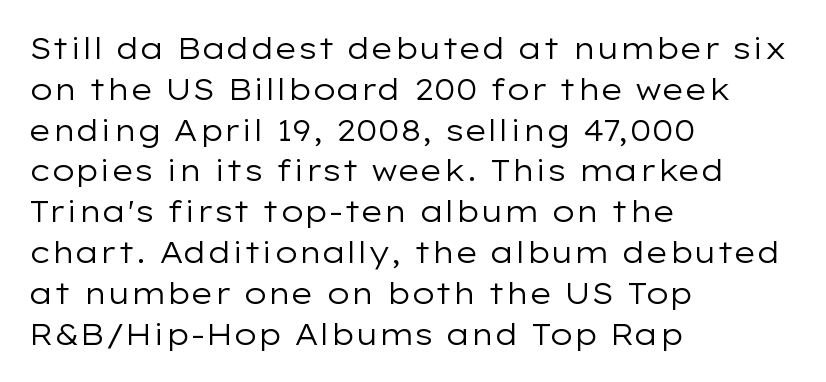
{"serif": "no", "italic": "no", "bold": "no", "weight": "regular", "width": "wide", "stroke_contrast": "low", "x_height": "medium", "monospaced": "no", "underline": "no", "align": "left", "line_spacing": "normal", "line_spacing_ratio": 1.36, "letter_spacing": "normal", "letter_spacing_em": 0.0, "glyph_px": 30}
